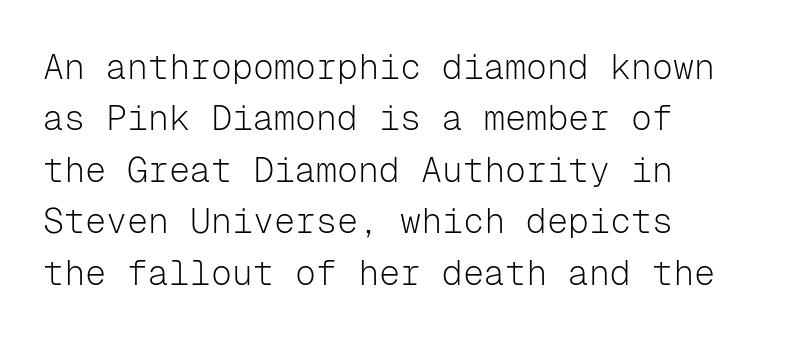
{"serif": "no", "italic": "no", "bold": "no", "weight": "light", "width": "normal", "stroke_contrast": "low", "x_height": "medium", "monospaced": "yes", "underline": "no", "align": "left", "line_spacing": "normal", "line_spacing_ratio": 1.47, "letter_spacing": "normal", "letter_spacing_em": 0.0, "glyph_px": 35}
